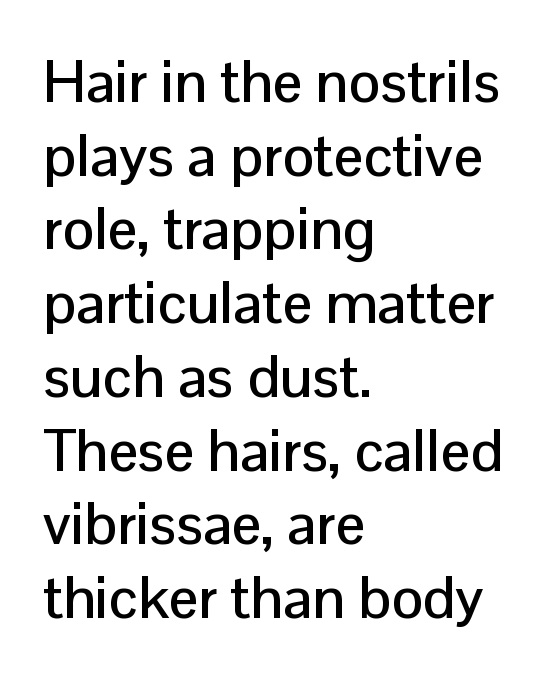
Q: Is the text italic (slanted)? A: No, it is upright.
Q: Is the typeface a serif or a sans-serif typeface? A: Sans-serif.
Q: Is the text underlined? A: No.
Q: How is the paragraph aligned? A: Left-aligned.
Q: Is the spacing between letters normal or unusually wide? A: Normal.
Q: Is the spacing between lines tight, normal or loose? A: Normal.
Q: Width (condensed, normal, or wide)? A: Normal.
Q: Stroke contrast? A: Low.
Q: x-height? A: Medium.
Q: Monospaced? A: No.
